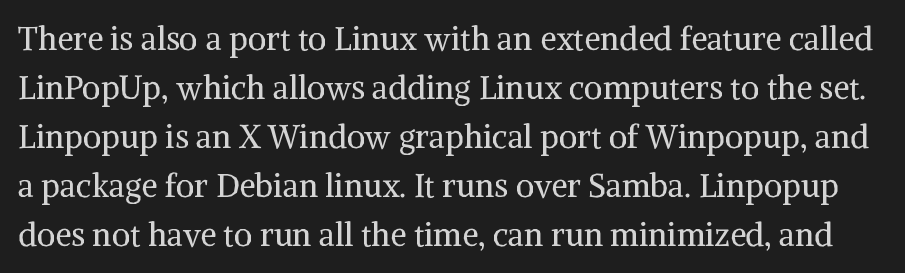
Q: Is the text bold? A: No.
Q: Is the text italic (slanted)? A: No, it is upright.
Q: Is the typeface a serif or a sans-serif typeface? A: Serif.
Q: Is the text underlined? A: No.
Q: Is the spacing between letters normal or unusually wide? A: Normal.
Q: Is the spacing between lines tight, normal or loose? A: Normal.
Q: Width (condensed, normal, or wide)? A: Normal.
Q: Stroke contrast? A: Medium.
Q: x-height? A: Medium.
Q: Monospaced? A: No.
